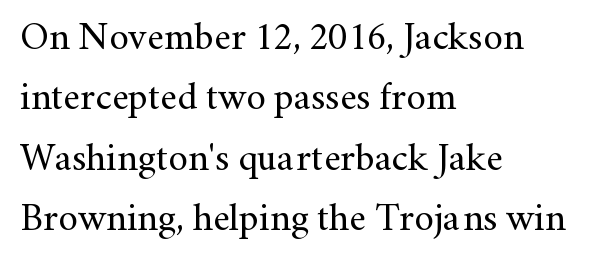
Q: Is the text bold? A: No.
Q: Is the text italic (slanted)? A: No, it is upright.
Q: Is the typeface a serif or a sans-serif typeface? A: Serif.
Q: Is the text underlined? A: No.
Q: How is the paragraph aligned? A: Left-aligned.
Q: Is the spacing between letters normal or unusually wide? A: Normal.
Q: Is the spacing between lines tight, normal or loose? A: Normal.
Q: Width (condensed, normal, or wide)? A: Normal.
Q: Stroke contrast? A: Medium.
Q: x-height? A: Small.
Q: Monospaced? A: No.
